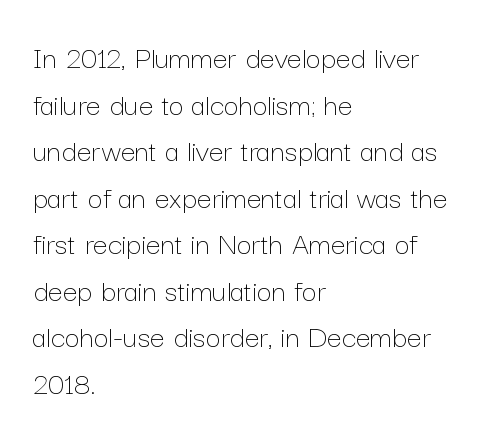
Anything drawn beneath the words? Only blank space. Horizontal alignment here is leftward, the default for most running prose. Each word holds together tightly as a unit, with standard inter-letter gaps. The rendering uses natural spacing where letterforms have individual widths.
